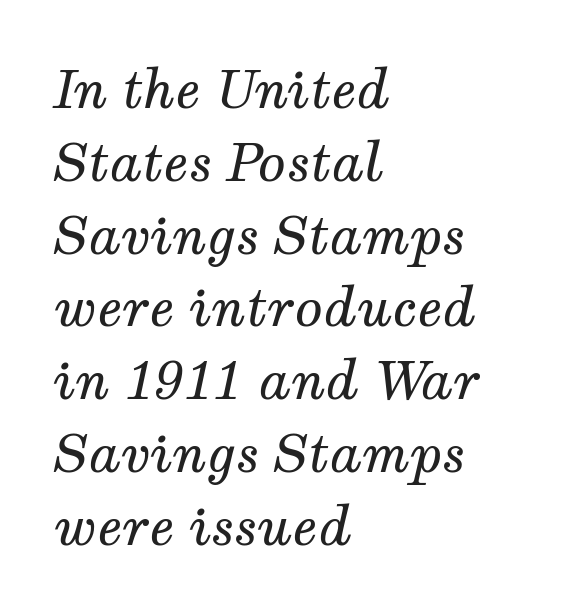
Slant detected: the letters are inclined. Each line starts at the same left margin while the right side varies. Horizontal bands of white between lines are of average thickness. Little horizontal feet cap the strokes, marking this as serif type.
